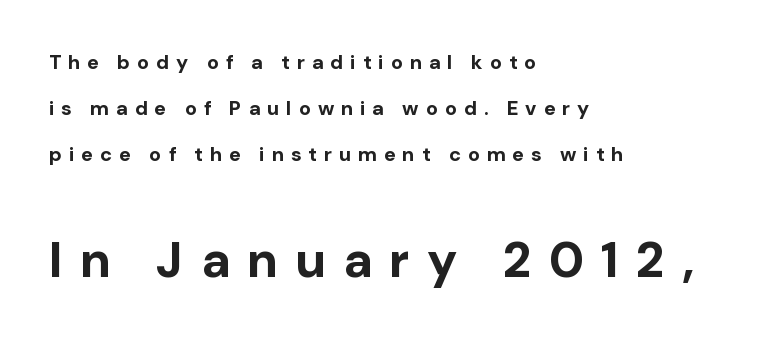
Q: Is the text bold? A: Yes.
Q: Is the text italic (slanted)? A: No, it is upright.
Q: Is the typeface a serif or a sans-serif typeface? A: Sans-serif.
Q: Is the text underlined? A: No.
Q: How is the paragraph aligned? A: Left-aligned.
Q: Is the spacing between letters normal or unusually wide? A: Unusually wide.
Q: Is the spacing between lines tight, normal or loose? A: Loose.
Q: Which block of text is set in a larger size, the first (top) or the second (bottom)? A: The second (bottom) one.
Q: Width (condensed, normal, or wide)? A: Normal.
Q: Stroke contrast? A: Low.
Q: x-height? A: Medium.
Q: Monospaced? A: No.
